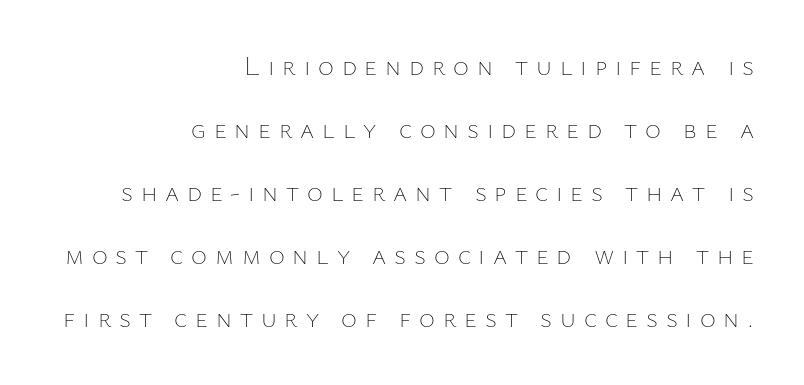
Notice how the passage keeps a crisp vertical edge on the right only. The string is rendered with underlining switched off. Tall strokes in this sample are plumb rather than angled. Stems here are at most as thick as an everyday book face.
